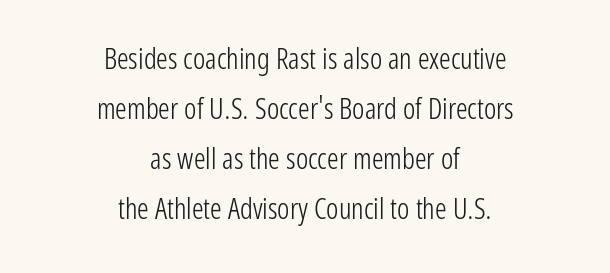
The image shows 29 px light, condensed sans-serif type, upright; set centered, line spacing 1.72x, normal letter spacing, not underlined; low stroke contrast and a medium x-height.
